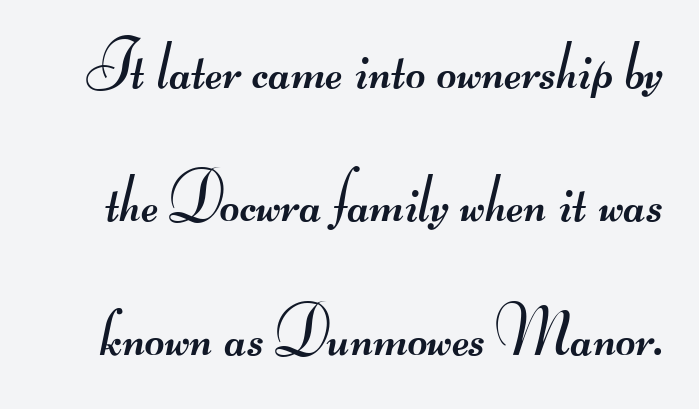
Rows of type keep a wide berth in the vertical direction. The cut favours lightness, reaching ordinary text weight at its darkest. Looks like regular typesetting: each glyph gets only the width it needs. The gaps between neighbouring characters are ordinary and unremarkable. The baseline area is clear. Classification — sans serif.
